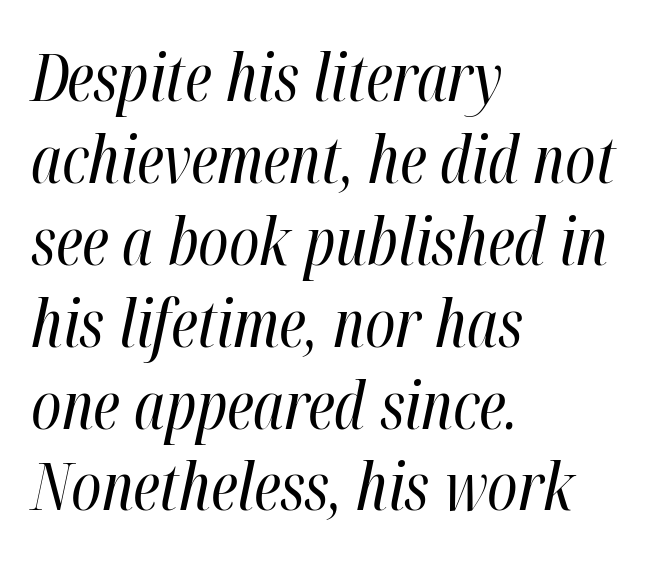
Anything drawn beneath the words? Only blank space. This block has exactly the height ordinary leading produces. The face looks like a standard text weight, possibly lighter. Each line starts at the same left margin while the right side varies. The line texture is even and compact thanks to regular tracking. An italicized treatment has been applied to the whole sample.
